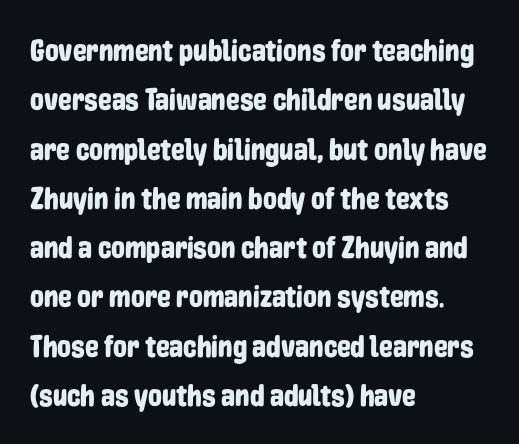
Short note: letters normally spaced. The space between consecutive lines is moderate. A typesetter would call this proportional, since set widths differ per character. Each row of text sits above clean, open space.
